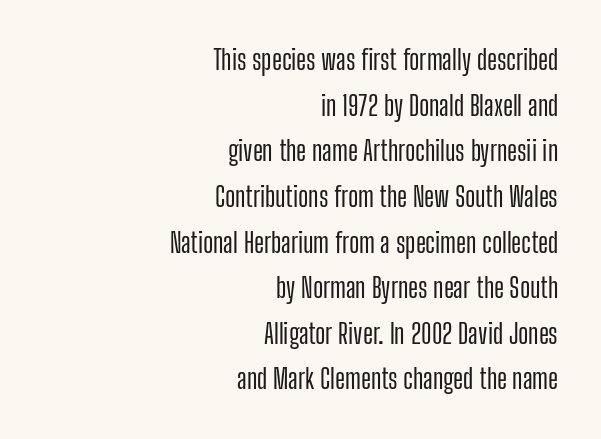
The image shows 27 px text type, upright; set right-aligned, normal line spacing (1.69x), normal letter spacing, not underlined.
